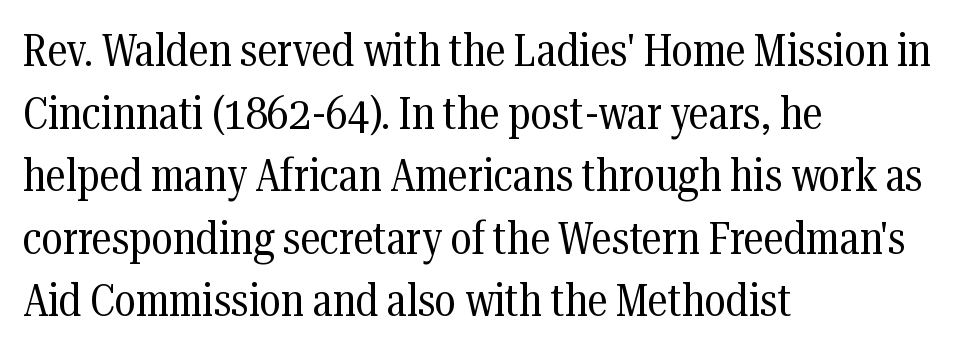
{"serif": "yes", "italic": "no", "bold": "no", "weight": "regular", "width": "condensed", "stroke_contrast": "medium", "x_height": "medium", "monospaced": "no", "underline": "no", "align": "left", "line_spacing": "normal", "line_spacing_ratio": 1.36, "letter_spacing": "normal", "letter_spacing_em": 0.0, "glyph_px": 46}
